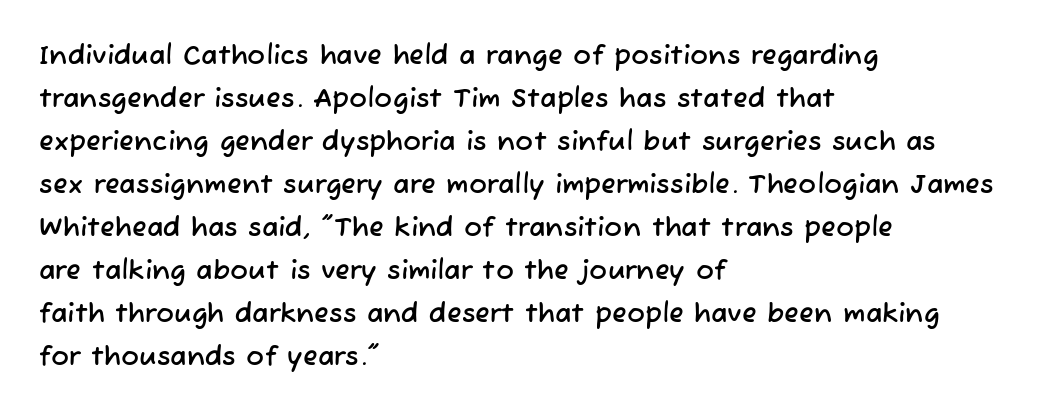
{"underline": "no", "align": "left", "line_spacing": "normal", "line_spacing_ratio": 1.59, "letter_spacing": "normal", "letter_spacing_em": 0.0, "glyph_px": 27}
